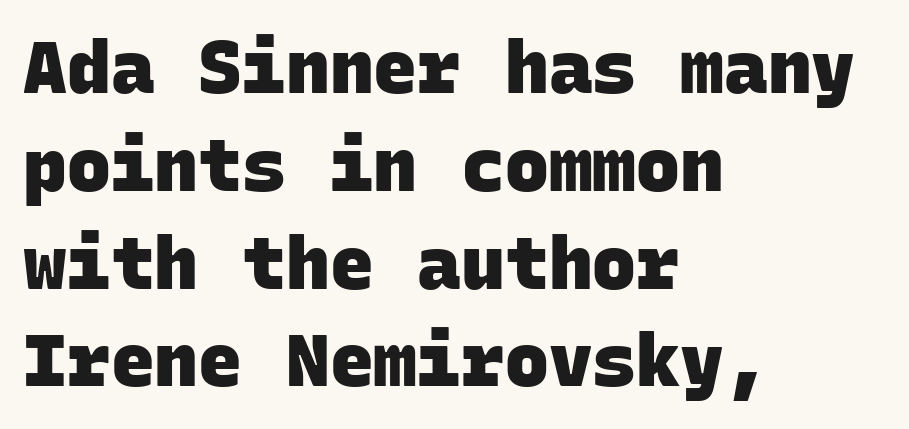
Nope, no serifs anywhere on these letters. What stands out about the letter spacing? Nothing — it is the standard amount. Leftover space on each line is placed entirely after the last word. Decoration check: the copy has no underline. Successive baselines arrive at the customary interval.
